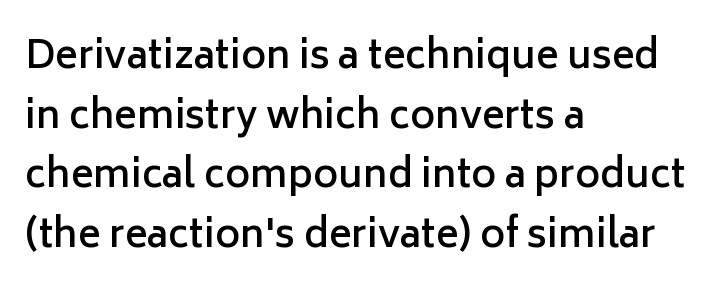
The image shows 38 px semibold sans-serif type, upright; set left-aligned, normal line spacing (1.57x), normal letter spacing, not underlined; low stroke contrast and a medium x-height.
